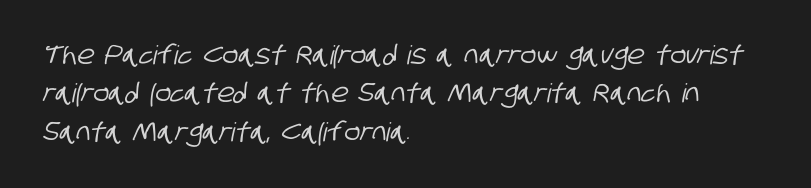
{"underline": "no", "align": "left", "line_spacing": "normal", "line_spacing_ratio": 1.48, "letter_spacing": "normal", "letter_spacing_em": 0.0, "glyph_px": 26}
